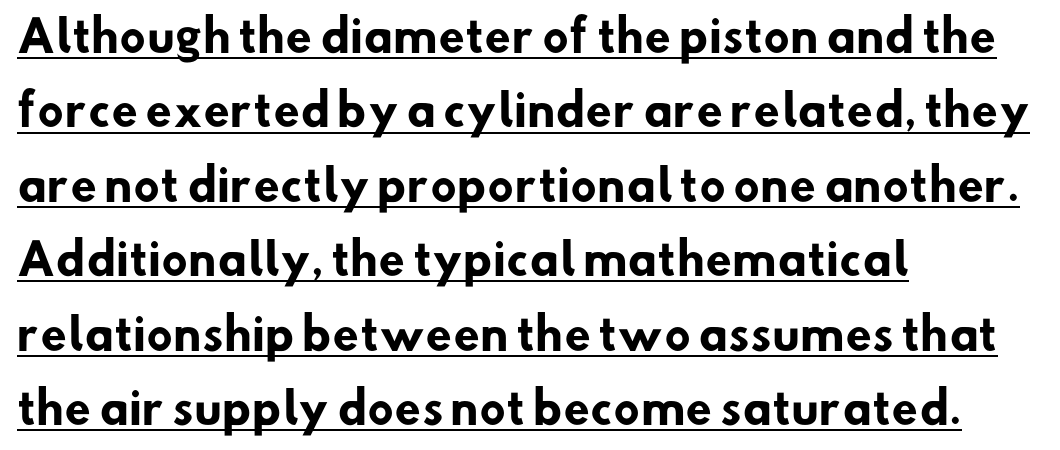
Are there feet on the stems? There aren't — it's a sans. Look at the tracking — it's just the regular setting, nothing added. Compared with undecorated copy, this sample adds a rule below the words. Look at the stroke-to-counter ratio: heavy, a bold. Alignment: flush left.
